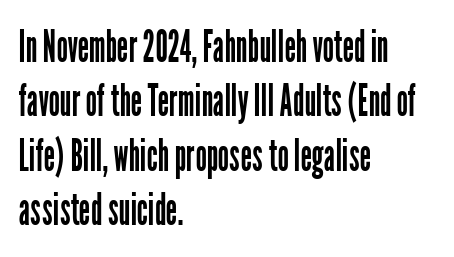
{"serif": "no", "italic": "no", "bold": "no", "weight": "regular", "width": "condensed", "stroke_contrast": "low", "x_height": "medium", "monospaced": "no", "underline": "no", "align": "left", "line_spacing_ratio": 1.21, "letter_spacing": "normal", "letter_spacing_em": 0.0, "glyph_px": 45}
